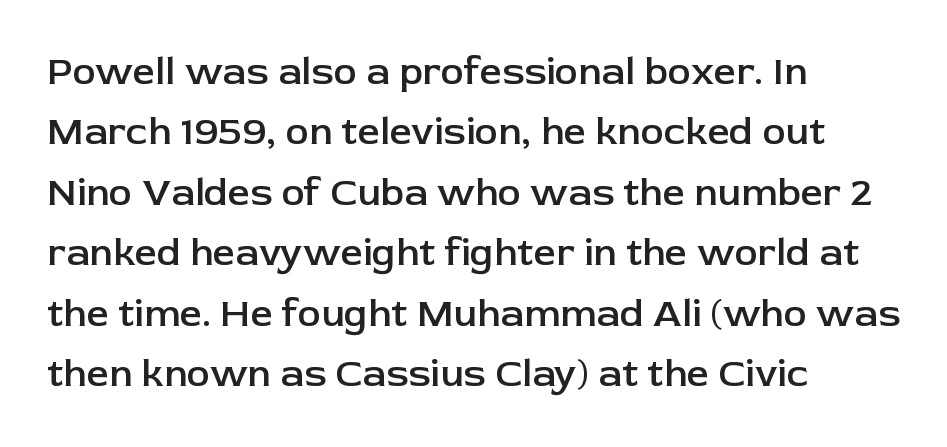
Q: Is the text bold? A: Semi-bold.
Q: Is the text italic (slanted)? A: No, it is upright.
Q: Is the typeface a serif or a sans-serif typeface? A: Sans-serif.
Q: Is the text underlined? A: No.
Q: How is the paragraph aligned? A: Left-aligned.
Q: Is the spacing between letters normal or unusually wide? A: Normal.
Q: Is the spacing between lines tight, normal or loose? A: Normal.
Q: Width (condensed, normal, or wide)? A: Normal.
Q: Stroke contrast? A: Low.
Q: x-height? A: Medium.
Q: Monospaced? A: No.
